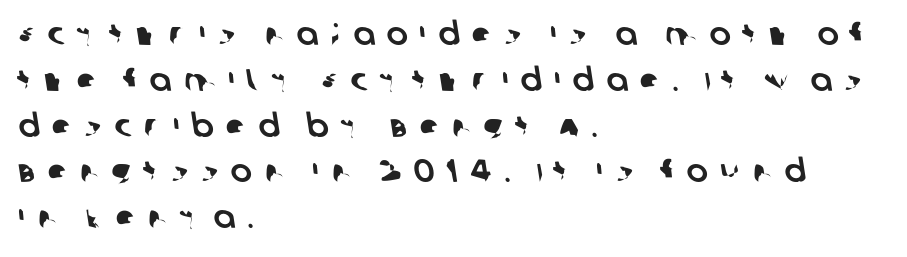
This rendering features lettering with no underline. Notice how the passage keeps a crisp vertical edge on the left only. The type is letterspaced generously, with wide tracking. The rows are spaced the way most documents space them. To sum up the face: it is a sans, with no serifs.
